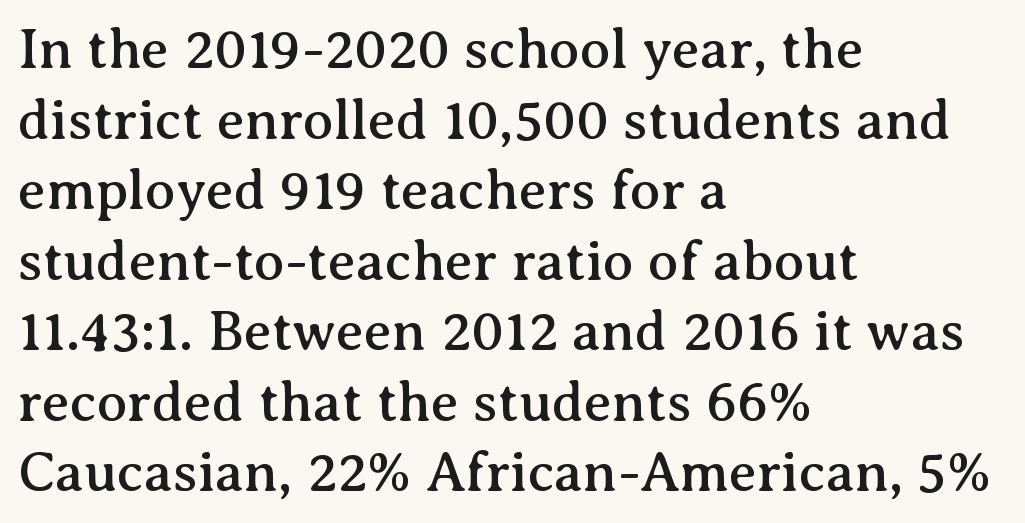
Q: Is the text italic (slanted)? A: No, it is upright.
Q: Is the typeface a serif or a sans-serif typeface? A: Serif.
Q: Is the text underlined? A: No.
Q: How is the paragraph aligned? A: Left-aligned.
Q: Is the spacing between letters normal or unusually wide? A: Normal.
Q: Is the spacing between lines tight, normal or loose? A: Normal.
Q: Width (condensed, normal, or wide)? A: Normal.
Q: Stroke contrast? A: Medium.
Q: x-height? A: Medium.
Q: Monospaced? A: No.
